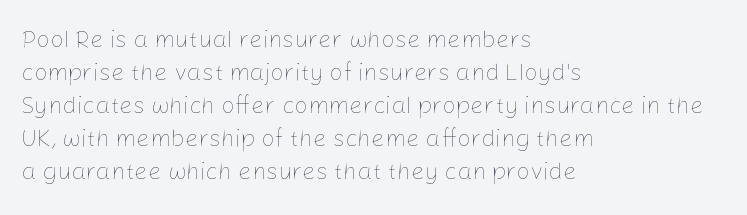
These lines stack with their left ends in a neat column. Letters rest on an invisible, unmarked baseline. The lines sit at an ordinary, default distance from one another. The type sits square on the baseline with zero lean. No letter is thick-stroked: the sample isn't bold. Default kerning and tracking; the words read as compact shapes.
